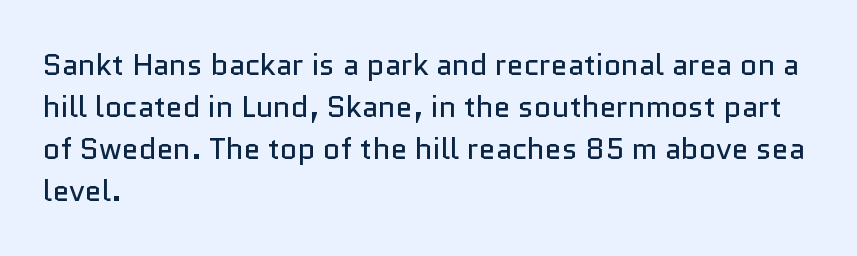
Q: Is the text bold? A: No.
Q: Is the text italic (slanted)? A: No, it is upright.
Q: Is the typeface a serif or a sans-serif typeface? A: Sans-serif.
Q: Is the text underlined? A: No.
Q: How is the paragraph aligned? A: Left-aligned.
Q: Is the spacing between letters normal or unusually wide? A: Normal.
Q: Is the spacing between lines tight, normal or loose? A: Normal.
Q: Width (condensed, normal, or wide)? A: Normal.
Q: Stroke contrast? A: Low.
Q: x-height? A: Medium.
Q: Monospaced? A: No.
